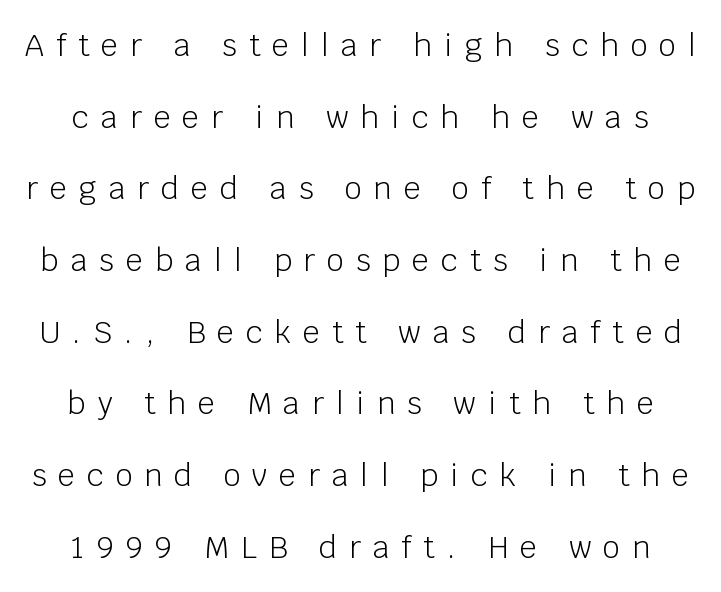
Decoration check: the copy has no underline. Is this a fixed-width face? No — the glyphs have proportional, varying widths. Letter spacing: wide. Ordinary non-slanted type is in use. Is this a heavy cut? Hardly; it is regular or lighter.
